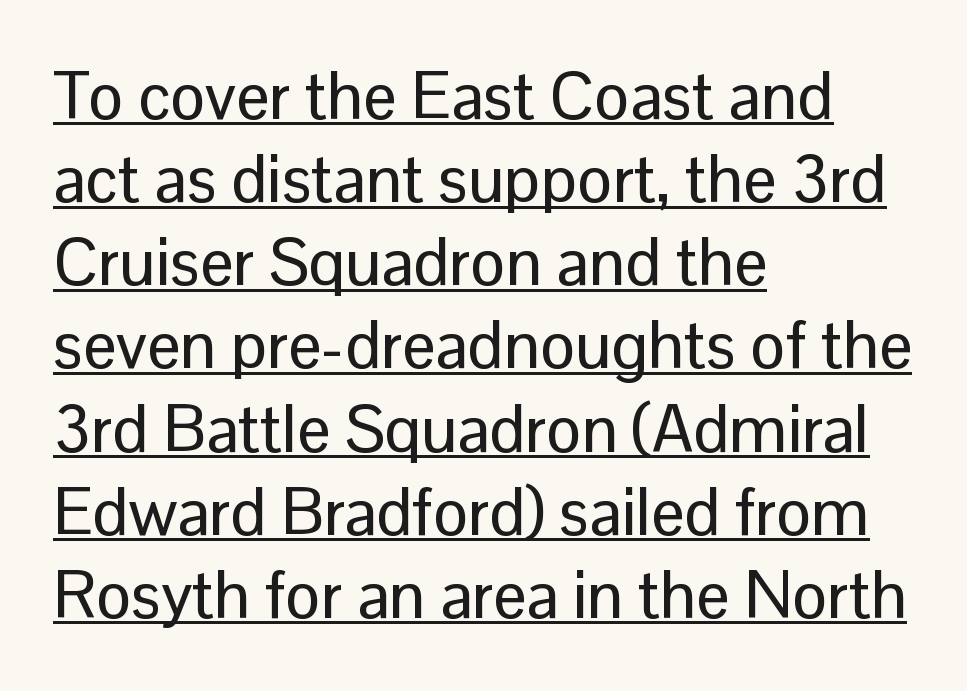
{"serif": "no", "italic": "no", "width": "normal", "stroke_contrast": "low", "x_height": "medium", "monospaced": "no", "underline": "yes", "align": "left", "line_spacing": "normal", "line_spacing_ratio": 1.26, "letter_spacing": "normal", "letter_spacing_em": 0.0, "glyph_px": 66}
